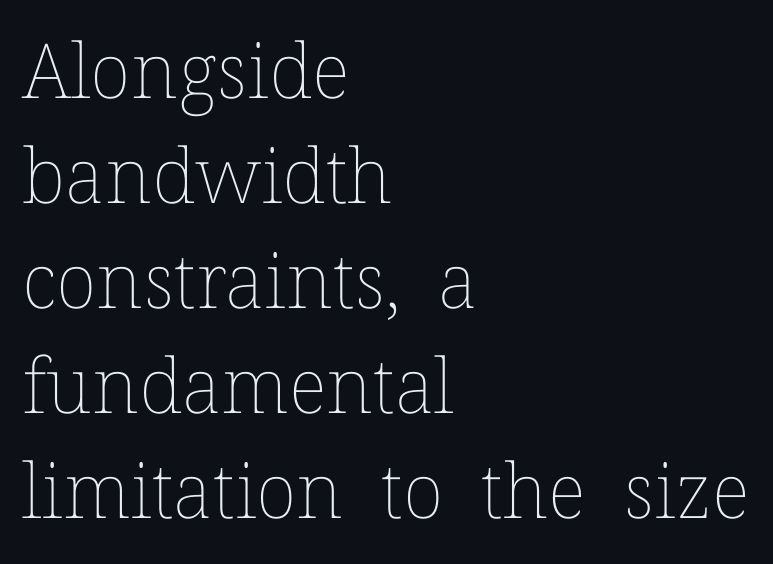
{"italic": "no", "bold": "no", "weight": "thin", "width": "normal", "stroke_contrast": "low", "x_height": "medium", "monospaced": "no", "underline": "no", "align": "left", "line_spacing": "normal", "line_spacing_ratio": 1.38, "letter_spacing": "normal", "letter_spacing_em": 0.0, "glyph_px": 76}
